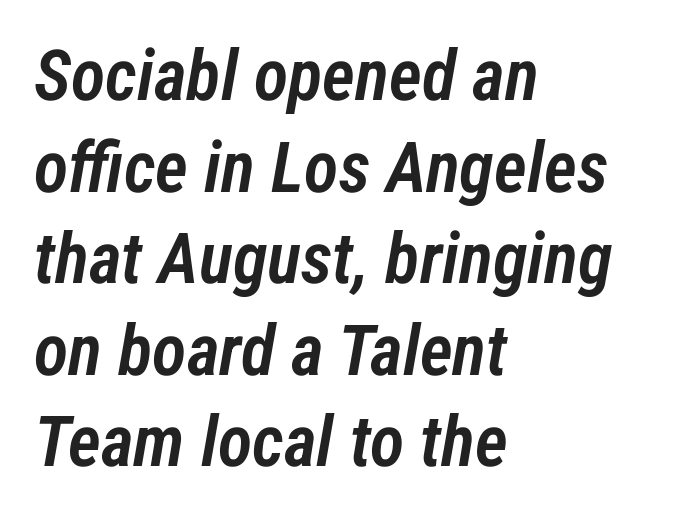
Q: Is the text bold? A: Semi-bold.
Q: Is the text italic (slanted)? A: Yes, it leans right by about 12 degrees.
Q: Is the text underlined? A: No.
Q: How is the paragraph aligned? A: Left-aligned.
Q: Is the spacing between letters normal or unusually wide? A: Normal.
Q: Is the spacing between lines tight, normal or loose? A: Normal.
Q: Width (condensed, normal, or wide)? A: Condensed.
Q: Stroke contrast? A: Low.
Q: x-height? A: Medium.
Q: Monospaced? A: No.
